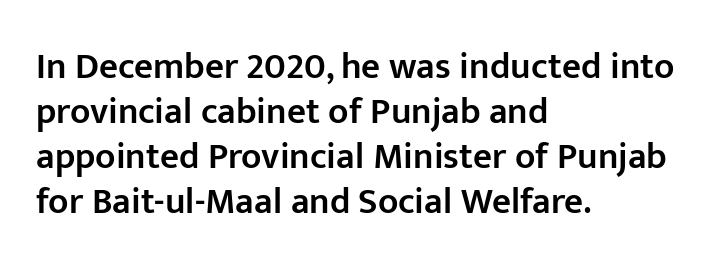
{"serif": "no", "italic": "no", "bold": "semi", "weight": "semibold", "width": "normal", "stroke_contrast": "low", "x_height": "medium", "monospaced": "no", "underline": "no", "align": "left", "line_spacing_ratio": 1.22, "letter_spacing": "normal", "letter_spacing_em": 0.0, "glyph_px": 37}
